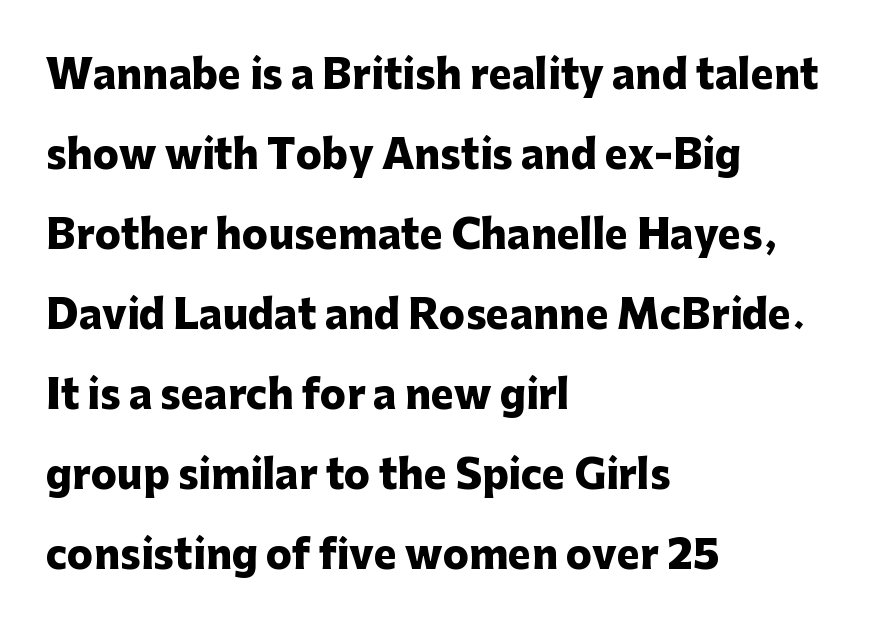
{"serif": "no", "italic": "no", "bold": "yes", "weight": "heavy", "width": "normal", "stroke_contrast": "low", "x_height": "medium", "monospaced": "no", "underline": "no", "align": "left", "line_spacing": "loose", "line_spacing_ratio": 2.05, "letter_spacing": "normal", "letter_spacing_em": 0.0, "glyph_px": 39}
